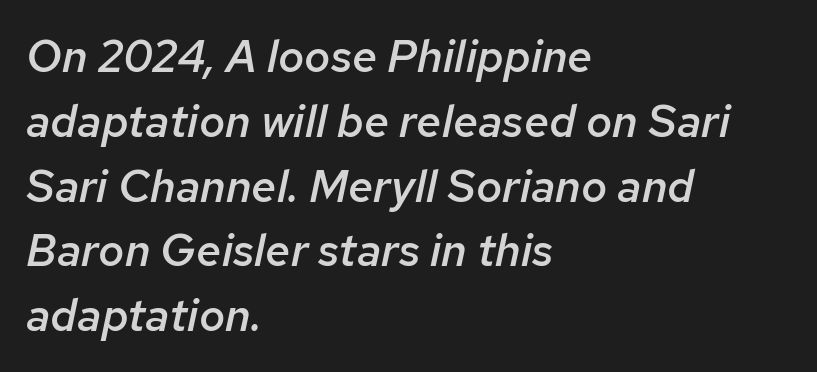
Q: Is the text bold? A: Semi-bold.
Q: Is the text italic (slanted)? A: Yes, it leans right by about 12 degrees.
Q: Is the text underlined? A: No.
Q: How is the paragraph aligned? A: Left-aligned.
Q: Is the spacing between letters normal or unusually wide? A: Normal.
Q: Is the spacing between lines tight, normal or loose? A: Normal.
Q: Width (condensed, normal, or wide)? A: Normal.
Q: Stroke contrast? A: Low.
Q: x-height? A: Medium.
Q: Monospaced? A: No.
